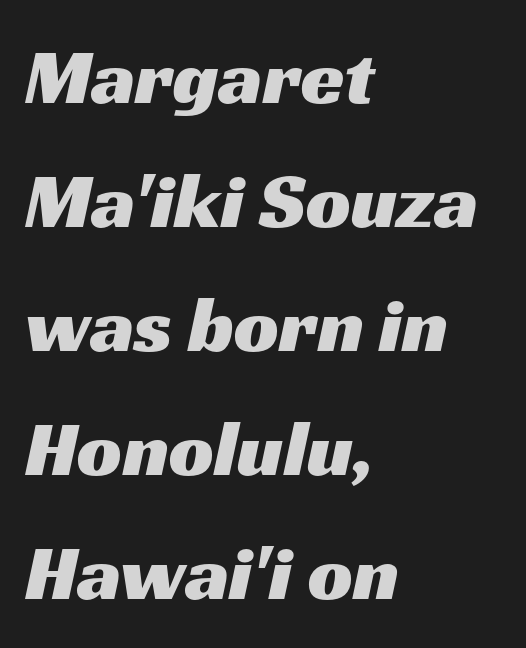
The image shows 79 px wide sans-serif type; set left-aligned, normal line spacing (1.57x), normal letter spacing, not underlined; medium stroke contrast and a medium x-height.
